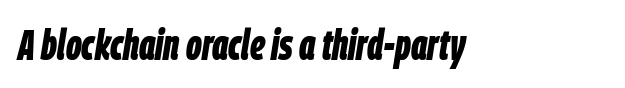
Q: Is the text bold? A: Yes.
Q: Is the text italic (slanted)? A: Yes, it leans right by about 9 degrees.
Q: Is the text underlined? A: No.
Q: Is the spacing between letters normal or unusually wide? A: Normal.
Q: Width (condensed, normal, or wide)? A: Condensed.
Q: Stroke contrast? A: Low.
Q: x-height? A: Large.
Q: Monospaced? A: No.
